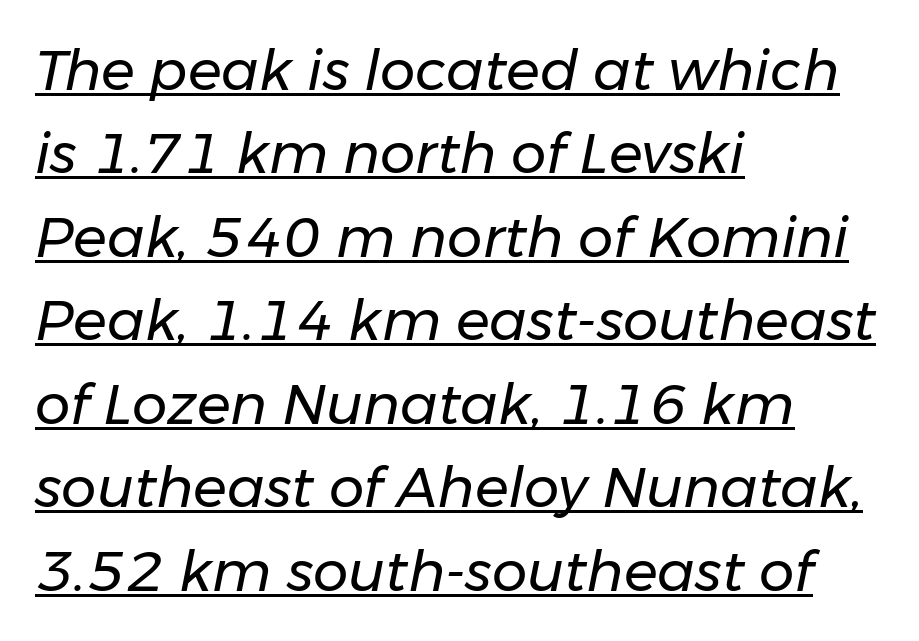
The image shows 56 px regular-weight type, italic (leaning right); set left-aligned, normal line spacing (1.49x), normal letter spacing, underlined; low stroke contrast and a medium x-height.
